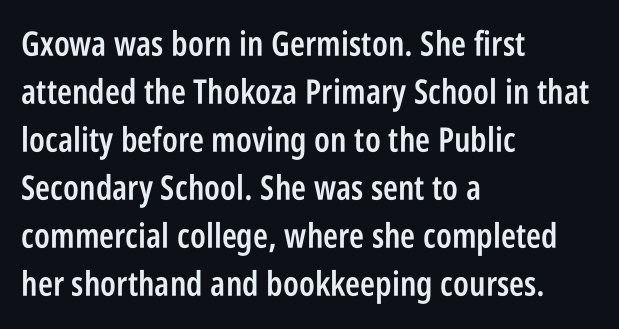
Compared with an ordinary text face, these strokes are moderately heavier — a semibold. Look at the bottom of the vertical strokes: they stop flat, with no serifs. Looks like regular typesetting: each glyph gets only the width it needs. The compositor pushed each line to the left boundary. The foot of each line stays bare and open.
